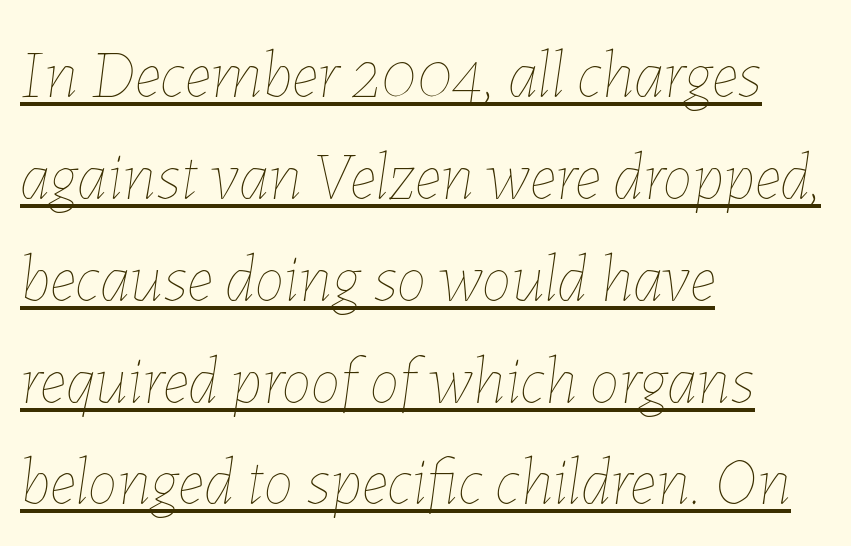
Q: Is the text bold? A: No.
Q: Is the text italic (slanted)? A: Yes, it leans right by about 7 degrees.
Q: Is the text underlined? A: Yes.
Q: How is the paragraph aligned? A: Left-aligned.
Q: Is the spacing between letters normal or unusually wide? A: Normal.
Q: Is the spacing between lines tight, normal or loose? A: Normal.
Q: Width (condensed, normal, or wide)? A: Normal.
Q: Stroke contrast? A: Low.
Q: x-height? A: Medium.
Q: Monospaced? A: No.
